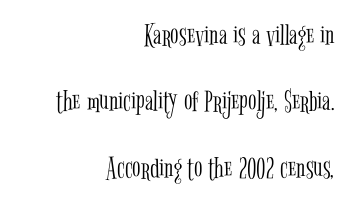
{"serif": "yes", "italic": "no", "bold": "no", "weight": "light", "width": "condensed", "stroke_contrast": "low", "x_height": "medium", "monospaced": "no", "underline": "no", "align": "right", "line_spacing": "loose", "line_spacing_ratio": 2.14, "letter_spacing": "normal", "letter_spacing_em": 0.0, "glyph_px": 31}
